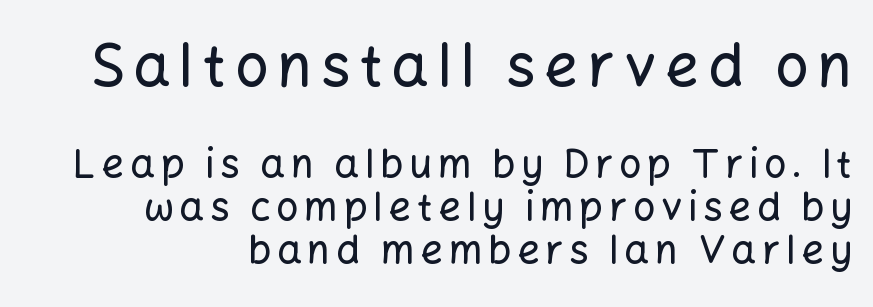
The image shows 59 px sans-serif type, upright; set right-aligned, tight line spacing (1.11x), not underlined; the first (top) block is 1.51x larger; low stroke contrast and a medium x-height.
